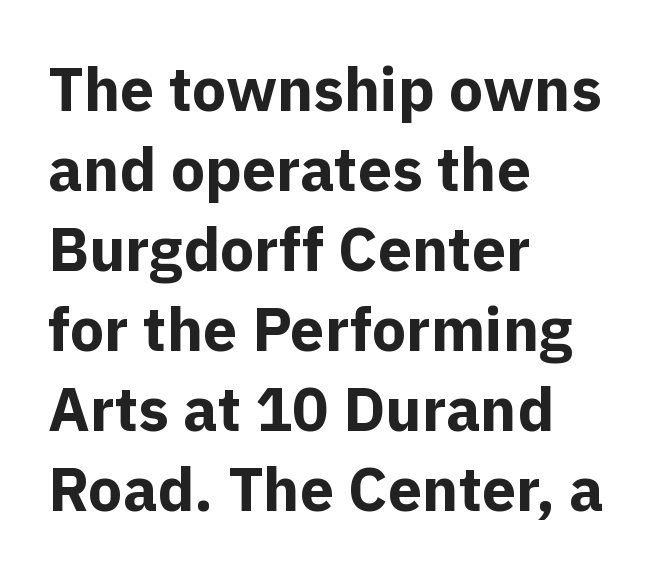
{"serif": "no", "italic": "no", "bold": "yes", "weight": "bold", "width": "normal", "x_height": "medium", "monospaced": "no", "underline": "no", "align": "left", "line_spacing": "normal", "line_spacing_ratio": 1.31, "letter_spacing": "normal", "letter_spacing_em": 0.0, "glyph_px": 61}
